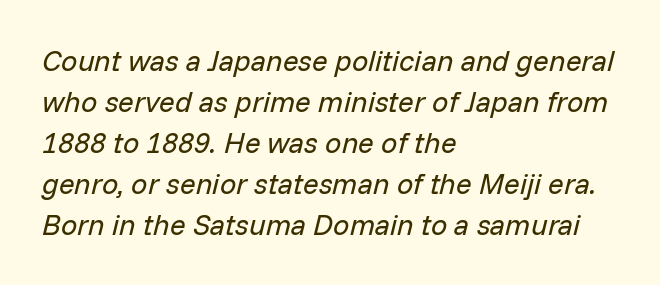
The image shows 29 px regular-weight type, italic (leaning right); set left-aligned, normal line spacing (1.41x), normal letter spacing, not underlined; low stroke contrast and a medium x-height.
